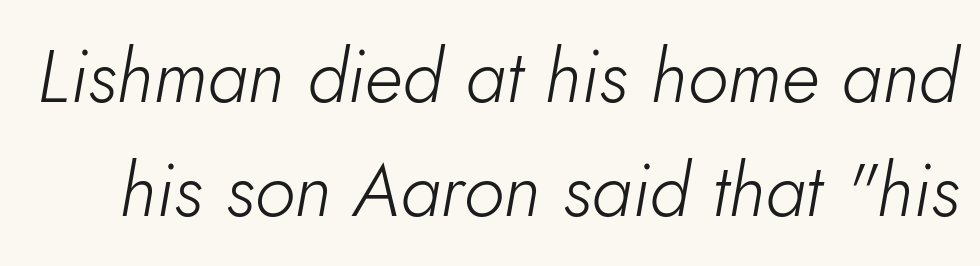
{"italic": "yes", "lean": "right", "slant_degrees": 10, "bold": "no", "weight": "light", "width": "normal", "stroke_contrast": "low", "x_height": "small", "monospaced": "no", "underline": "no", "line_spacing": "normal", "line_spacing_ratio": 1.52, "letter_spacing": "normal", "letter_spacing_em": 0.0, "glyph_px": 75}
